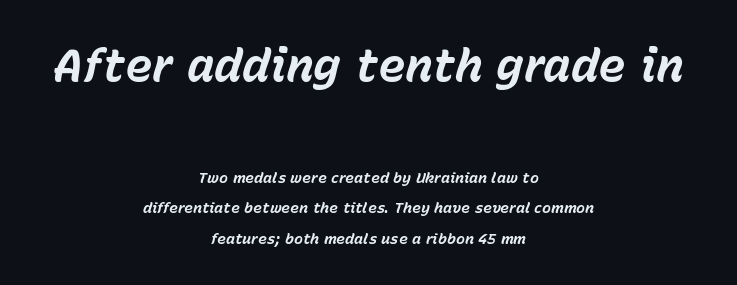
The first block has been scaled up relative to the second. Note the varied advance widths — an 'i' is clearly narrower than an 'm'. Nobody drew a line under any word here. It's the slanting kind of type. Short note: letters normally spaced.
